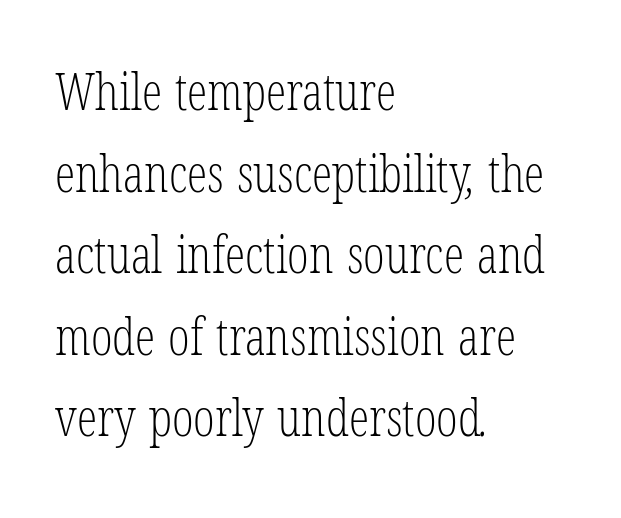
Q: Is the text bold? A: No.
Q: Is the typeface a serif or a sans-serif typeface? A: Serif.
Q: Is the text underlined? A: No.
Q: How is the paragraph aligned? A: Left-aligned.
Q: Is the spacing between letters normal or unusually wide? A: Normal.
Q: Is the spacing between lines tight, normal or loose? A: Normal.
Q: Width (condensed, normal, or wide)? A: Condensed.
Q: Stroke contrast? A: Low.
Q: x-height? A: Medium.
Q: Monospaced? A: No.
